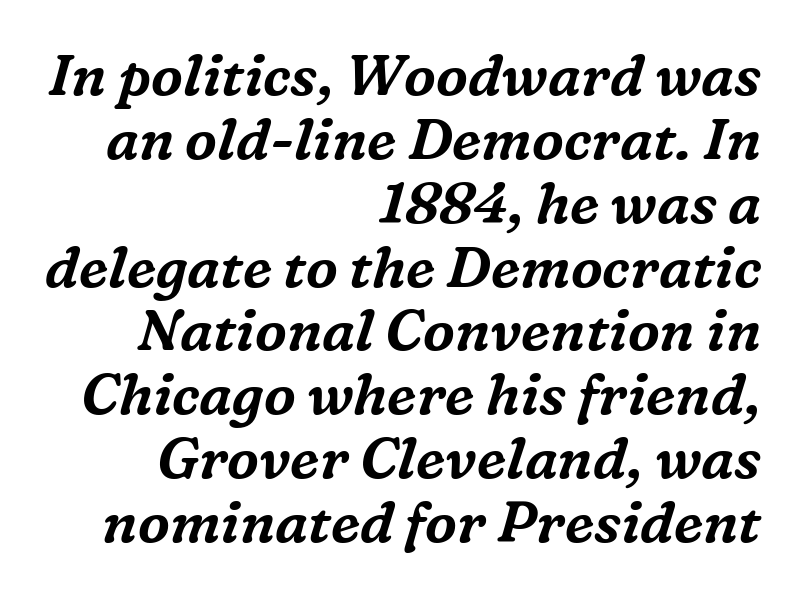
Q: Is the text italic (slanted)? A: Yes, it leans right by about 16 degrees.
Q: Is the typeface a serif or a sans-serif typeface? A: Serif.
Q: Is the text underlined? A: No.
Q: How is the paragraph aligned? A: Right-aligned.
Q: Is the spacing between letters normal or unusually wide? A: Normal.
Q: Is the spacing between lines tight, normal or loose? A: Tight.
Q: Width (condensed, normal, or wide)? A: Normal.
Q: Stroke contrast? A: Medium.
Q: x-height? A: Medium.
Q: Monospaced? A: No.
